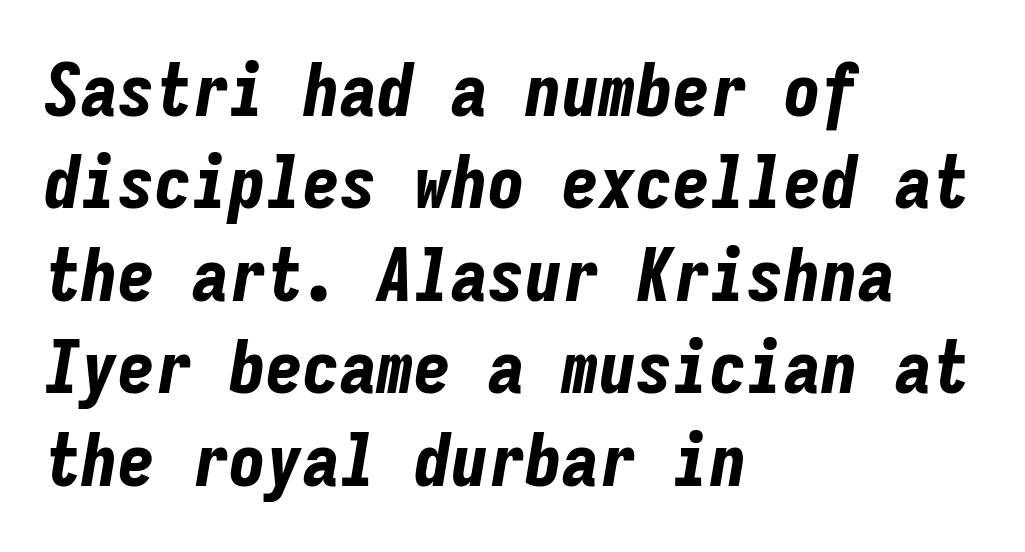
{"italic": "yes", "lean": "right", "slant_degrees": 9, "bold": "yes", "weight": "bold", "width": "condensed", "stroke_contrast": "low", "x_height": "medium", "monospaced": "yes", "underline": "no", "align": "left", "line_spacing": "normal", "line_spacing_ratio": 1.25, "letter_spacing": "normal", "letter_spacing_em": 0.0, "glyph_px": 74}
